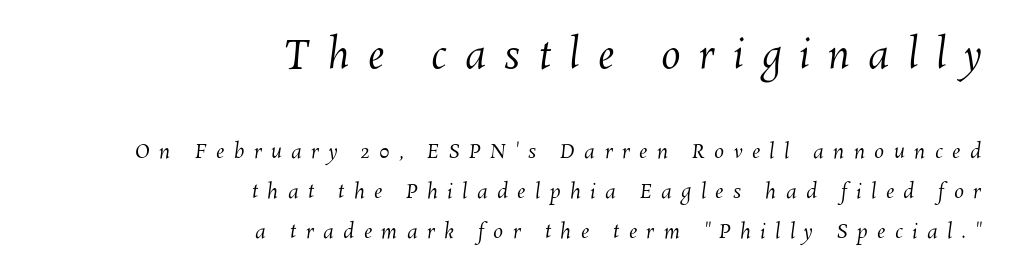
The image shows 39 px regular-weight type; set right-aligned, loose line spacing (2.0x), unusually wide letter spacing (+0.47 em), not underlined; the first (top) block is 1.95x larger; medium stroke contrast and a medium x-height.
